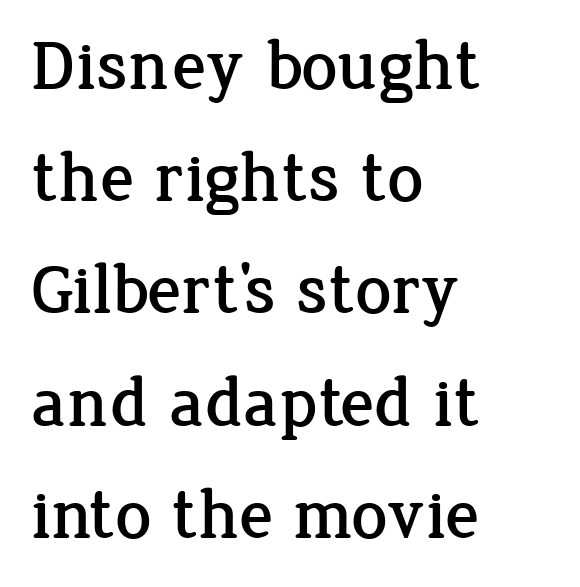
The image shows 71 px serif type, upright; set left-aligned, normal line spacing (1.58x), normal letter spacing, not underlined; low stroke contrast and a medium x-height.
